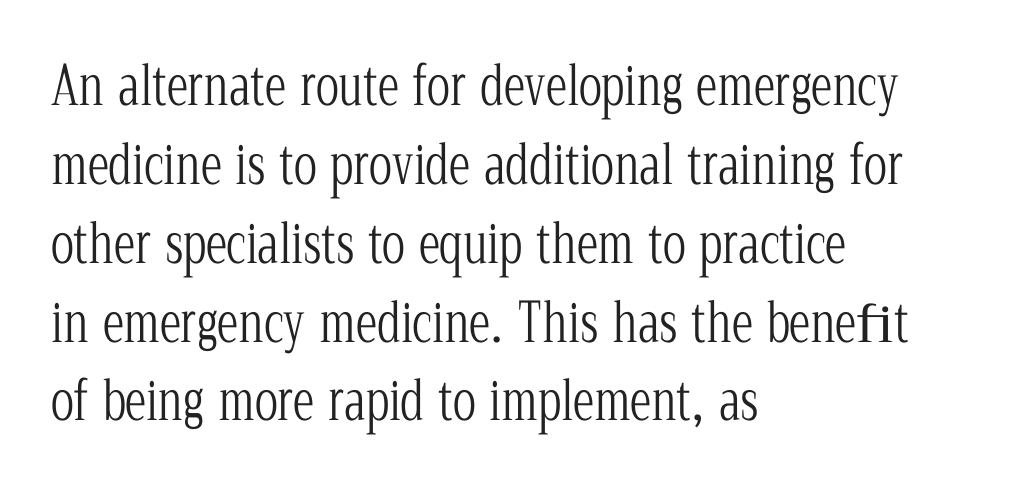
{"serif": "yes", "italic": "no", "bold": "no", "weight": "light", "width": "condensed", "stroke_contrast": "low", "x_height": "medium", "monospaced": "no", "underline": "no", "align": "left", "line_spacing": "normal", "line_spacing_ratio": 1.46, "letter_spacing": "normal", "letter_spacing_em": 0.0, "glyph_px": 54}
